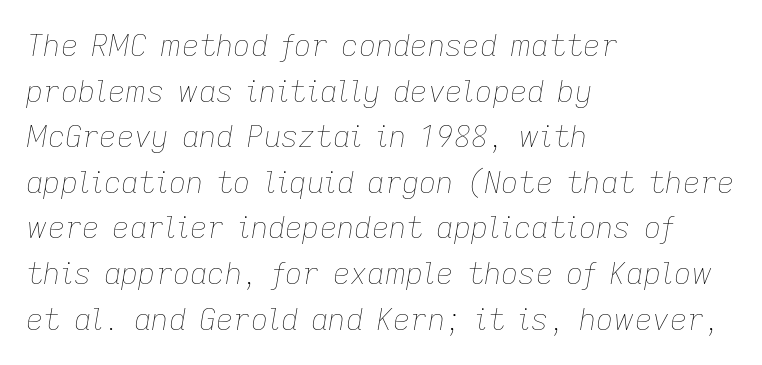
{"italic": "yes", "lean": "right", "slant_degrees": 9, "bold": "no", "weight": "thin", "width": "normal", "stroke_contrast": "low", "x_height": "medium", "monospaced": "no", "underline": "no", "align": "left", "line_spacing": "normal", "line_spacing_ratio": 1.52, "letter_spacing": "normal", "letter_spacing_em": 0.0, "glyph_px": 30}
